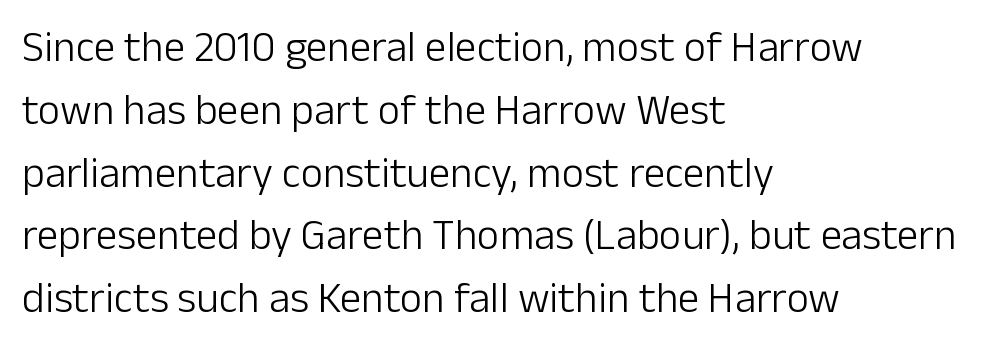
Q: Is the text bold? A: No.
Q: Is the text italic (slanted)? A: No, it is upright.
Q: Is the typeface a serif or a sans-serif typeface? A: Sans-serif.
Q: Is the text underlined? A: No.
Q: How is the paragraph aligned? A: Left-aligned.
Q: Is the spacing between letters normal or unusually wide? A: Normal.
Q: Is the spacing between lines tight, normal or loose? A: Normal.
Q: Width (condensed, normal, or wide)? A: Normal.
Q: Stroke contrast? A: Low.
Q: x-height? A: Medium.
Q: Monospaced? A: No.
